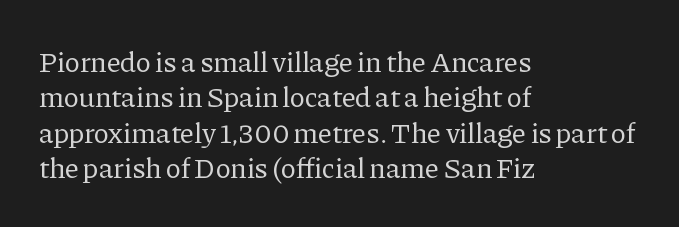
Q: Is the text bold? A: No.
Q: Is the text italic (slanted)? A: No, it is upright.
Q: Is the typeface a serif or a sans-serif typeface? A: Serif.
Q: Is the text underlined? A: No.
Q: How is the paragraph aligned? A: Left-aligned.
Q: Is the spacing between letters normal or unusually wide? A: Normal.
Q: Width (condensed, normal, or wide)? A: Normal.
Q: Stroke contrast? A: Low.
Q: x-height? A: Medium.
Q: Monospaced? A: No.
